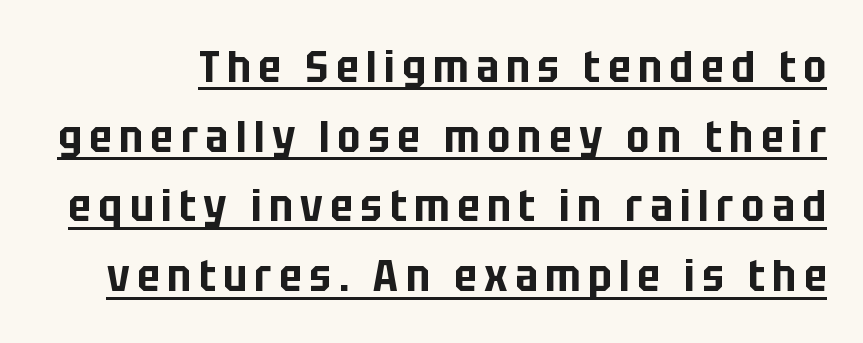
Style check: upright. Does a line run under the words? Yes, clearly. Summary of vertical rhythm: regular, with standard interline spacing. Do the characters align in a grid? No, the font is proportional.
